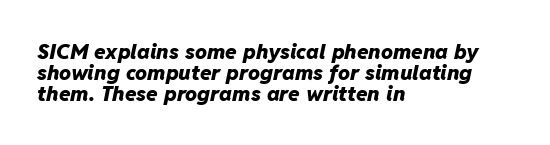
The image shows 21 px bold type, italic (leaning right); set left-aligned, tight line spacing (0.99x), normal letter spacing, not underlined.
